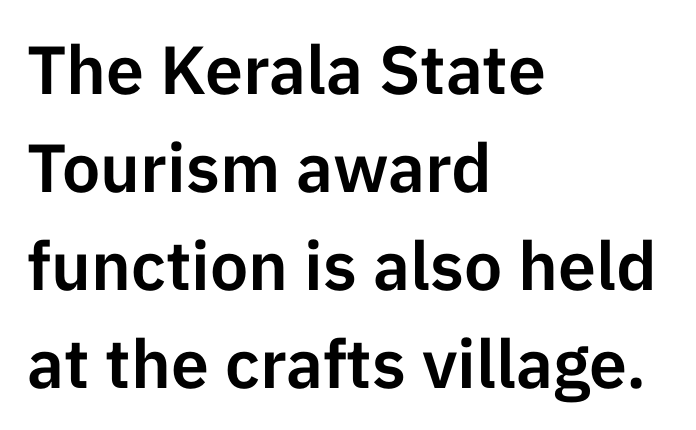
Q: Is the text italic (slanted)? A: No, it is upright.
Q: Is the typeface a serif or a sans-serif typeface? A: Sans-serif.
Q: Is the text underlined? A: No.
Q: How is the paragraph aligned? A: Left-aligned.
Q: Is the spacing between letters normal or unusually wide? A: Normal.
Q: Is the spacing between lines tight, normal or loose? A: Normal.
Q: Width (condensed, normal, or wide)? A: Normal.
Q: Stroke contrast? A: Low.
Q: x-height? A: Medium.
Q: Monospaced? A: No.
